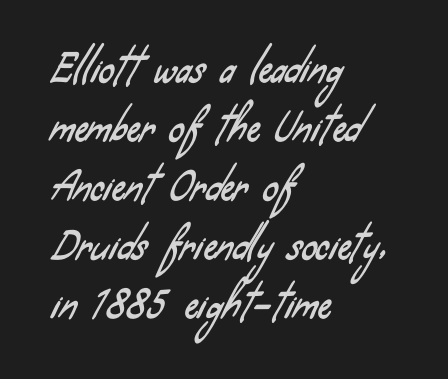
Q: Is the typeface a serif or a sans-serif typeface? A: Sans-serif.
Q: Is the text underlined? A: No.
Q: How is the paragraph aligned? A: Left-aligned.
Q: Is the spacing between letters normal or unusually wide? A: Normal.
Q: Is the spacing between lines tight, normal or loose? A: Normal.
Q: Width (condensed, normal, or wide)? A: Condensed.
Q: Stroke contrast? A: Low.
Q: x-height? A: Small.
Q: Monospaced? A: No.
